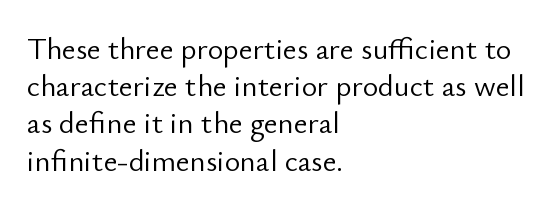
No extra tracking has been applied to these lines. Designer's note — italics off, roman on. Words float on clear page, feet unadorned. Typographically, this falls in the sans-serif category. Typeset ragged right — the left edge is the straight one. Each stroke keeps to a modest, everyday thickness or less.
